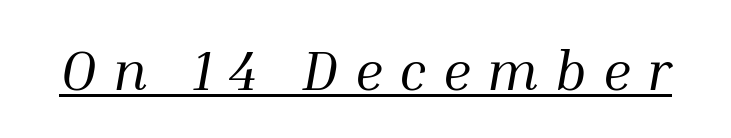
{"serif": "yes", "italic": "yes", "lean": "right", "slant_degrees": 10, "bold": "no", "weight": "regular", "width": "normal", "stroke_contrast": "medium", "x_height": "medium", "monospaced": "no", "underline": "yes", "letter_spacing": "wide", "letter_spacing_em": 0.29, "glyph_px": 56}
